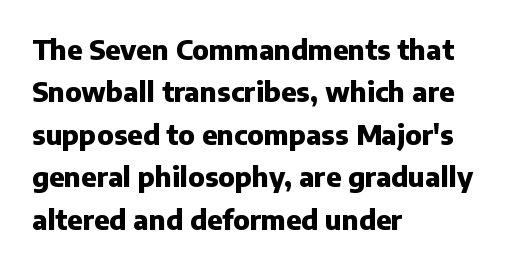
{"italic": "no", "bold": "yes", "underline": "no", "align": "left", "line_spacing": "normal", "line_spacing_ratio": 1.57, "letter_spacing": "normal", "letter_spacing_em": 0.0, "glyph_px": 27}
